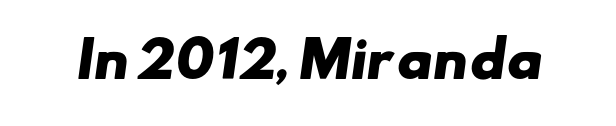
{"serif": "no", "bold": "yes", "weight": "heavy", "width": "wide", "stroke_contrast": "low", "x_height": "small", "monospaced": "no", "underline": "no", "letter_spacing": "normal", "letter_spacing_em": 0.0, "glyph_px": 49}
